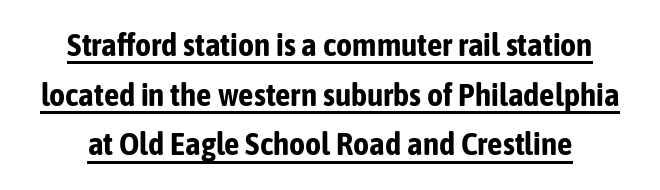
Heavy-handed strokes throughout: this text is bold. Observe the absence of serifs on each vertical stroke in this sample. This sample carries an underscore along the baseline area. Students, observe: this is what conventionally led text looks like. The letters sit at their default tracking, neither squeezed nor spread.
